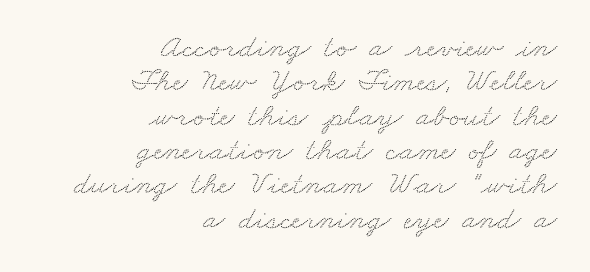
Q: Is the typeface a serif or a sans-serif typeface? A: Serif.
Q: Is the text underlined? A: No.
Q: How is the paragraph aligned? A: Right-aligned.
Q: Is the spacing between letters normal or unusually wide? A: Normal.
Q: Is the spacing between lines tight, normal or loose? A: Tight.
Q: Width (condensed, normal, or wide)? A: Wide.
Q: Stroke contrast? A: Medium.
Q: x-height? A: Small.
Q: Monospaced? A: No.
